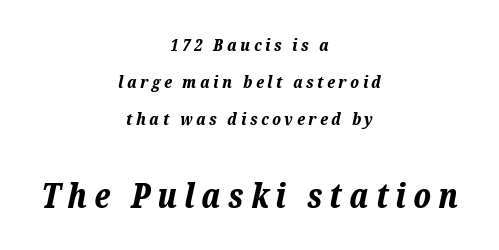
{"italic": "yes", "lean": "right", "slant_degrees": 12, "bold": "yes", "weight": "bold", "width": "normal", "stroke_contrast": "low", "x_height": "medium", "monospaced": "no", "underline": "no", "align": "center", "line_spacing": "loose", "line_spacing_ratio": 2.19, "letter_spacing": "wide", "letter_spacing_em": 0.21, "larger_block": "second", "size_ratio": 2.0, "glyph_px": 34}
